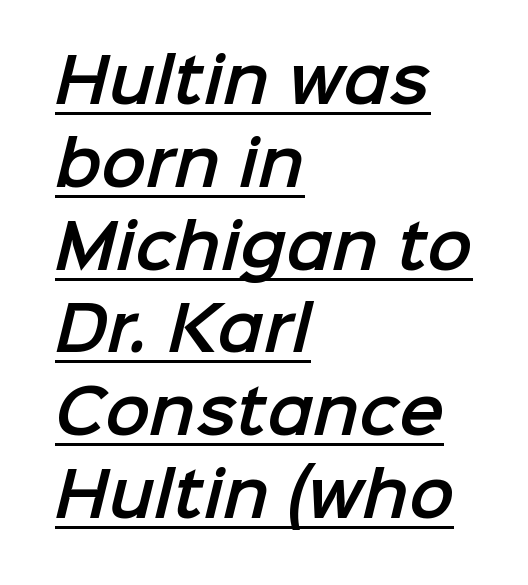
{"serif": "no", "width": "normal", "stroke_contrast": "low", "x_height": "medium", "monospaced": "no", "underline": "yes", "align": "left", "line_spacing": "normal", "line_spacing_ratio": 1.38, "letter_spacing": "normal", "letter_spacing_em": 0.0, "glyph_px": 60}
